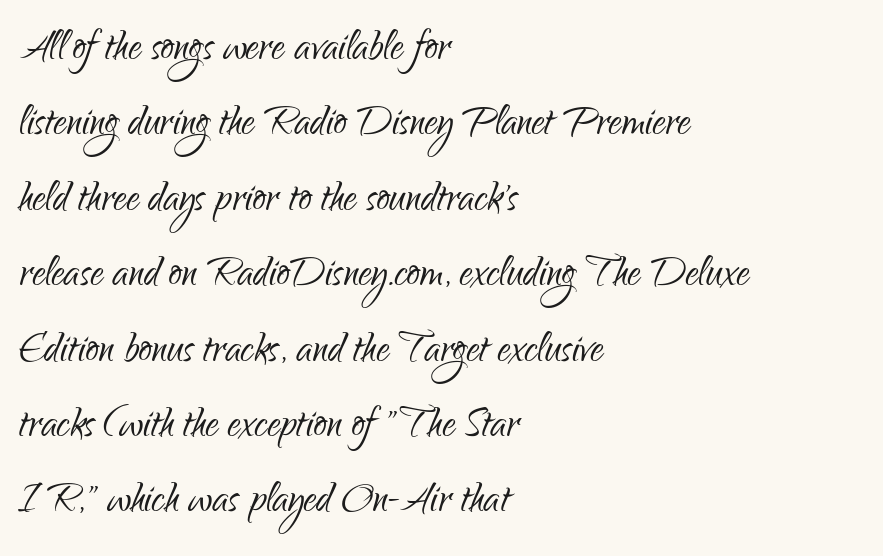
Letter spacing: default. The passage shown is not underscored anywhere. Spacing verdict: proportional, widths tailored to each character. The typeface chosen for these lines omits serifs.
